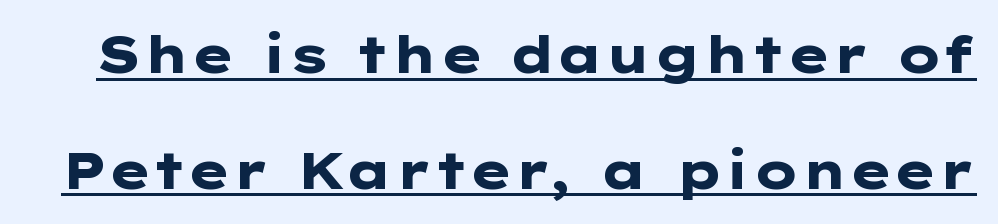
The image shows 51 px heavy, wide sans-serif type, upright; set loose line spacing (2.27x), normal letter spacing, underlined; low stroke contrast and a medium x-height.
